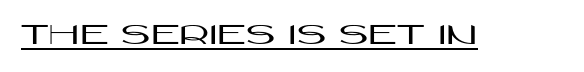
Q: Is the text italic (slanted)? A: No, it is upright.
Q: Is the typeface a serif or a sans-serif typeface? A: Sans-serif.
Q: Is the text underlined? A: Yes.
Q: Is the spacing between letters normal or unusually wide? A: Normal.
Q: Width (condensed, normal, or wide)? A: Wide.
Q: Stroke contrast? A: High.
Q: x-height? A: Large.
Q: Monospaced? A: No.
